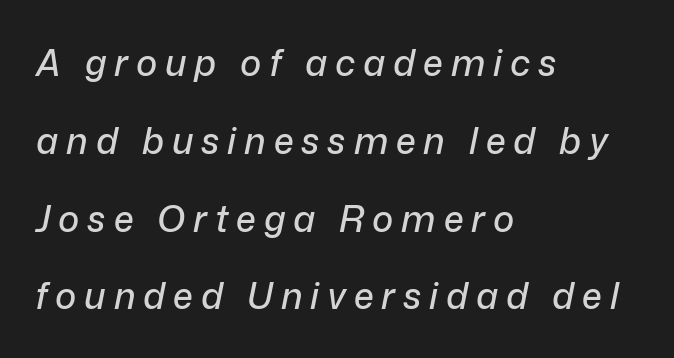
The image shows 36 px text type, italic (leaning right); set left-aligned, loose line spacing (2.16x), unusually wide letter spacing (+0.22 em), not underlined; low stroke contrast and a medium x-height.
